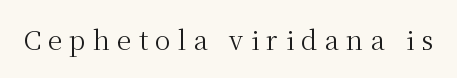
Q: Is the text bold? A: No.
Q: Is the text italic (slanted)? A: No, it is upright.
Q: Is the text underlined? A: No.
Q: Is the spacing between letters normal or unusually wide? A: Unusually wide.
